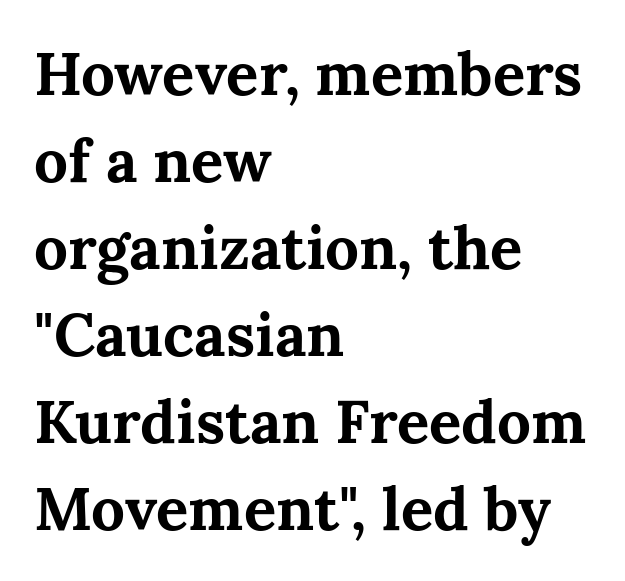
Q: Is the text bold? A: Yes.
Q: Is the text italic (slanted)? A: No, it is upright.
Q: Is the typeface a serif or a sans-serif typeface? A: Serif.
Q: Is the text underlined? A: No.
Q: How is the paragraph aligned? A: Left-aligned.
Q: Is the spacing between letters normal or unusually wide? A: Normal.
Q: Is the spacing between lines tight, normal or loose? A: Normal.
Q: Width (condensed, normal, or wide)? A: Normal.
Q: Stroke contrast? A: Medium.
Q: x-height? A: Medium.
Q: Monospaced? A: No.
